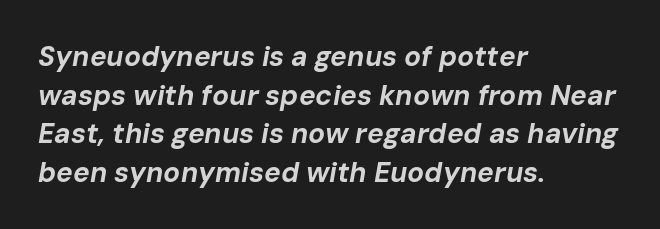
The image shows 28 px bold type, italic (leaning right); set left-aligned, normal line spacing (1.38x), normal letter spacing, not underlined; low stroke contrast and a medium x-height.
